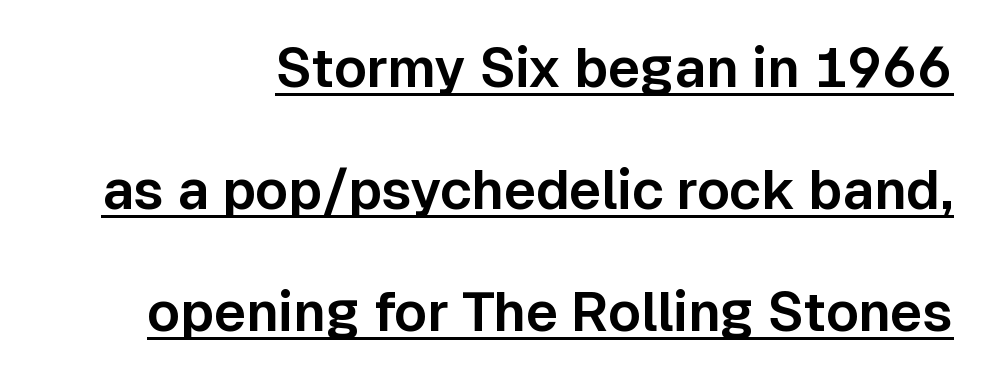
The image shows 55 px sans-serif type, upright; set loose line spacing (2.22x), normal letter spacing, underlined; low stroke contrast and a medium x-height.
